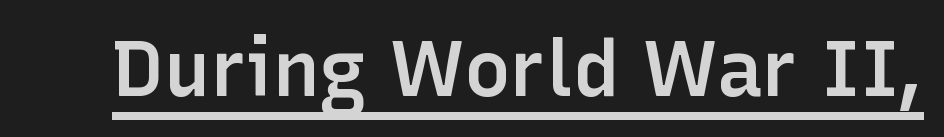
The image shows 78 px semibold sans-serif type, upright; set normal letter spacing, underlined; low stroke contrast and a medium x-height.
